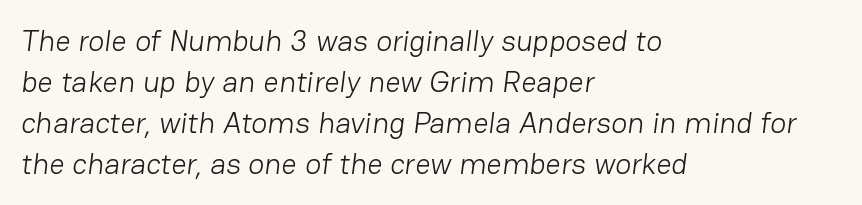
{"serif": "no", "bold": "no", "weight": "light", "width": "normal", "stroke_contrast": "low", "x_height": "medium", "monospaced": "no", "underline": "no", "align": "left", "line_spacing": "normal", "line_spacing_ratio": 1.37, "letter_spacing": "normal", "letter_spacing_em": 0.0, "glyph_px": 30}
